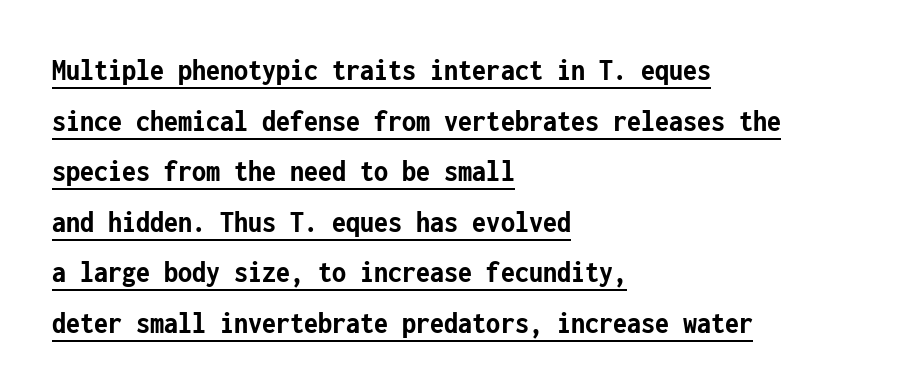
The image shows 32 px semibold, condensed sans-serif type, upright, monospaced; set left-aligned, normal line spacing (1.58x), normal letter spacing, underlined; low stroke contrast and a medium x-height.
